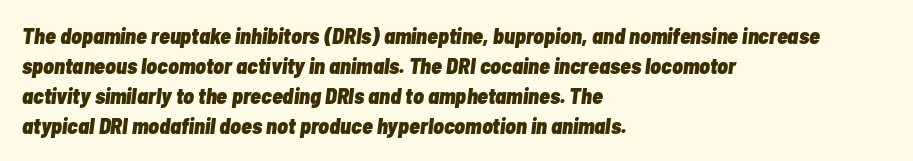
Q: Is the text bold? A: Yes.
Q: Is the text italic (slanted)? A: Yes, it leans right by about 7 degrees.
Q: Is the text underlined? A: No.
Q: How is the paragraph aligned? A: Left-aligned.
Q: Is the spacing between letters normal or unusually wide? A: Normal.
Q: Is the spacing between lines tight, normal or loose? A: Normal.
